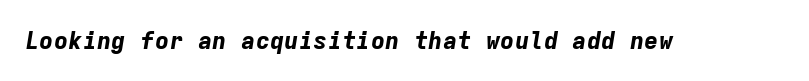
Does the weight exceed regular? Yes, all the way to bold. The text carries the slant typical of an italic or oblique font. This rendering leaves character spacing at its baseline value. Descender tails drop into unmarked territory.
